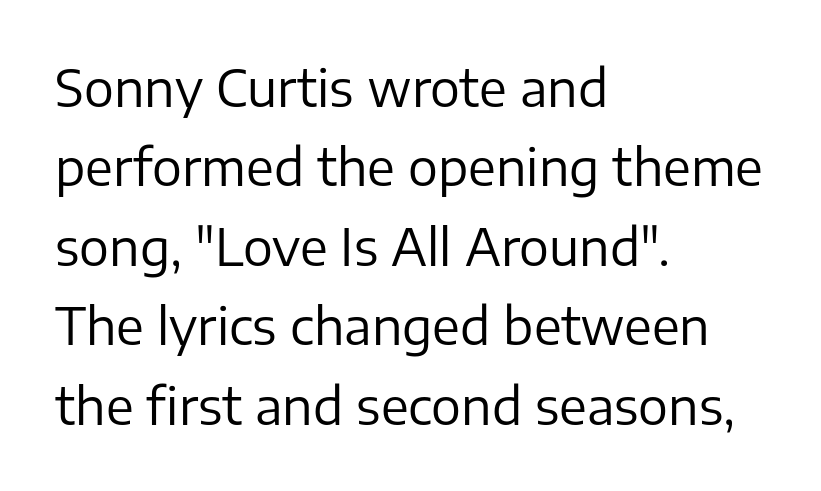
The typesetting does not lean heavy: it is not bold. The passage is arranged the way most books set body copy — flush left. Leading matches the norm, producing a regular column. These lines are rendered in a variable-pitch font. There is no visible air inserted between adjacent glyphs.
